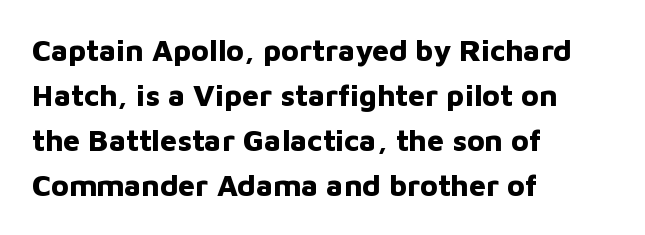
Any mark beneath the type? The region is blank. This is sans-serif lettering, the kind often seen on screens and signage. A dark, heavy texture on the line: the type is bold. The letterforms sit shoulder to shoulder at normal distance.
